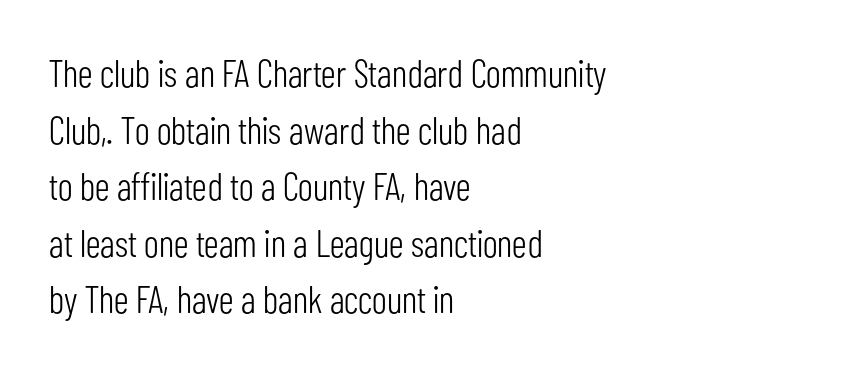
Each row of text sits above clean, open space. It's the straight-up-and-down kind of type. Does the copy run flush right? No — it runs flush left. A sans-serif font was chosen for this passage. On a weight scale, this lands at 450 or below. You could call the tracking neutral — neither tight nor loose.
